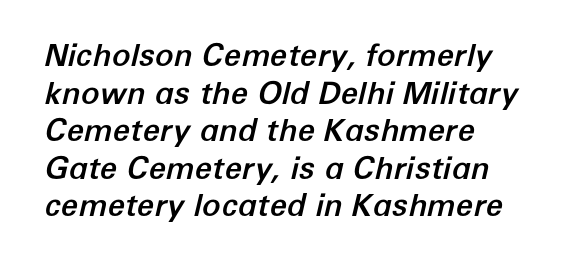
Q: Is the text italic (slanted)? A: Yes, it leans right by about 12 degrees.
Q: Is the text underlined? A: No.
Q: How is the paragraph aligned? A: Left-aligned.
Q: Is the spacing between letters normal or unusually wide? A: Normal.
Q: Width (condensed, normal, or wide)? A: Normal.
Q: Stroke contrast? A: Low.
Q: x-height? A: Medium.
Q: Monospaced? A: No.
